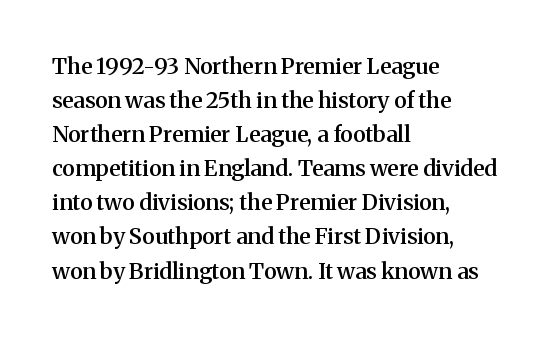
The image shows 22 px text type, upright; set left-aligned, normal line spacing (1.55x), normal letter spacing, not underlined.
